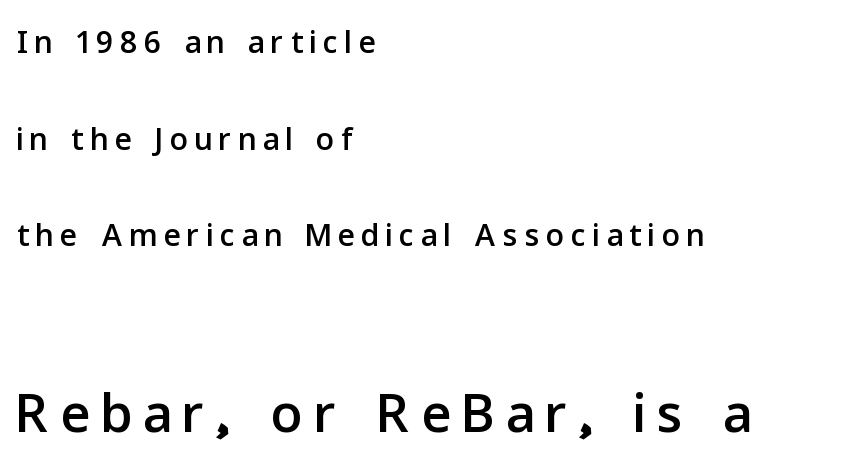
Looks like regular typesetting: each glyph gets only the width it needs. Unlike italic type, these characters show no tilt at all. Size contrast runs from small at the top to large at the bottom. Bare-footed words on every line. Which margin do the lines hug? The left one — the right edge is uneven. One glance says open: line gaps are wider than usual.
